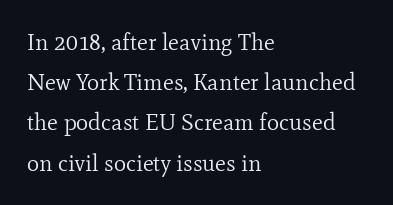
Q: Is the text bold? A: No.
Q: Is the text italic (slanted)? A: No, it is upright.
Q: Is the text underlined? A: No.
Q: How is the paragraph aligned? A: Left-aligned.
Q: Is the spacing between letters normal or unusually wide? A: Normal.
